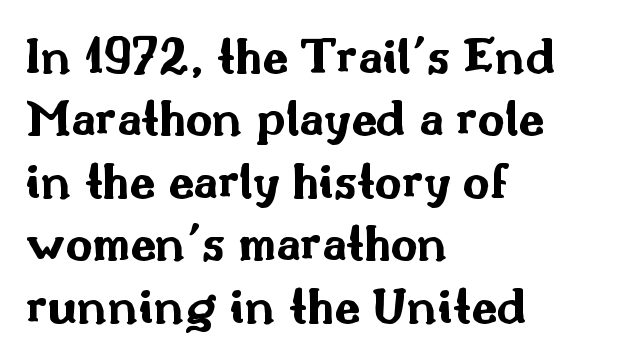
The image shows 52 px bold, wide sans-serif type, upright; set left-aligned, line spacing 1.2x, normal letter spacing, not underlined; medium stroke contrast and a small x-height.
